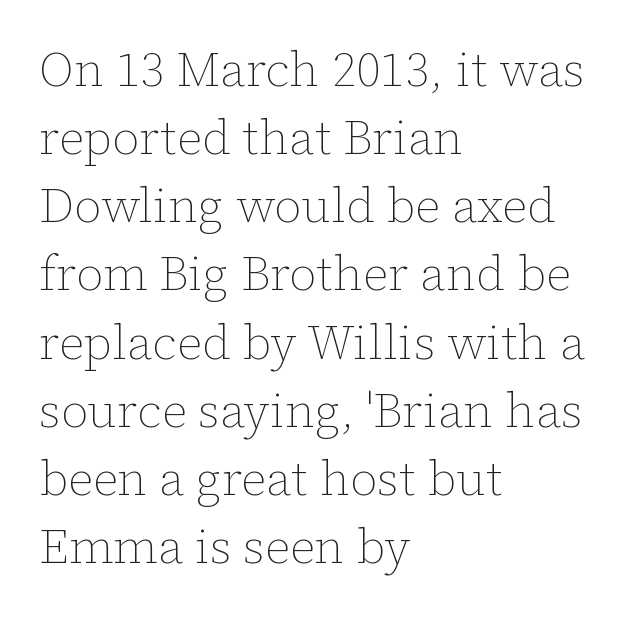
Q: Is the text bold? A: No.
Q: Is the text italic (slanted)? A: No, it is upright.
Q: Is the text underlined? A: No.
Q: How is the paragraph aligned? A: Left-aligned.
Q: Is the spacing between letters normal or unusually wide? A: Normal.
Q: Is the spacing between lines tight, normal or loose? A: Normal.
Q: Width (condensed, normal, or wide)? A: Normal.
Q: Stroke contrast? A: Low.
Q: x-height? A: Medium.
Q: Monospaced? A: No.
